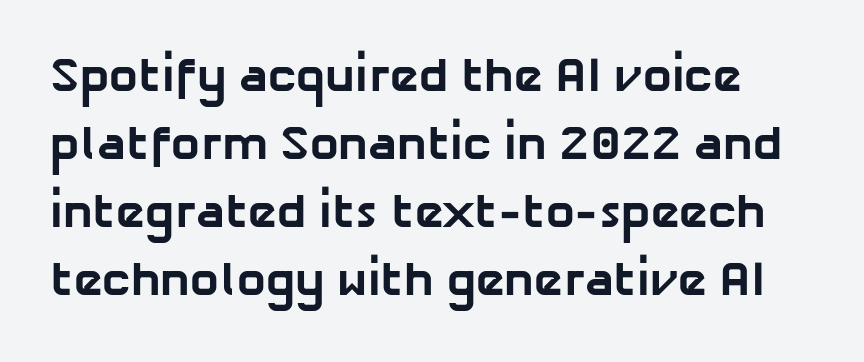
Q: Is the text bold? A: Yes.
Q: Is the typeface a serif or a sans-serif typeface? A: Sans-serif.
Q: Is the text underlined? A: No.
Q: Is the spacing between letters normal or unusually wide? A: Normal.
Q: Is the spacing between lines tight, normal or loose? A: Normal.
Q: Width (condensed, normal, or wide)? A: Normal.
Q: Stroke contrast? A: Low.
Q: x-height? A: Medium.
Q: Monospaced? A: No.
